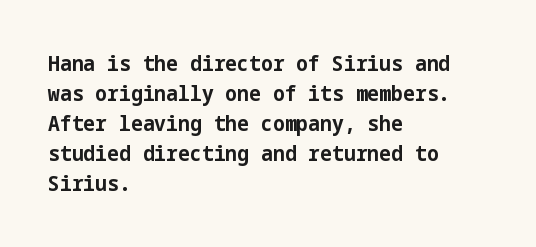
The image shows 21 px bold type, upright; set left-aligned, normal line spacing (1.43x), normal letter spacing, not underlined.
